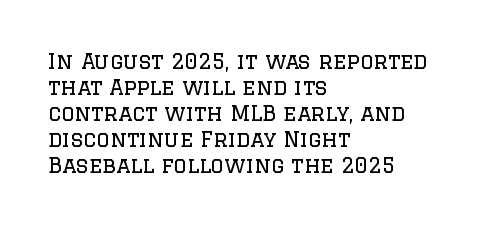
The typography opts for an upright posture over an oblique one. Unmarked baselines from the first word to the last. Students, note that the glyphs here touch the page at normal intervals. Which margin do the lines hug? The left one — the right edge is uneven. The typesetting does not lean heavy: it is not bold.
